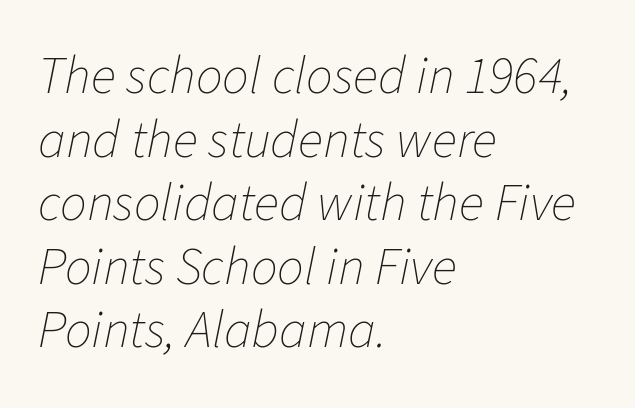
Which margin do the lines hug? The left one — the right edge is uneven. Tracking value appears to be zero — textbook default spacing. Observe the lean: these are italic letterforms. The passage shown is not underscored anywhere. Heaviness? Minimal to ordinary, like unemphasized prose. The passage shown is typed in a proportional face where columns would drift.
